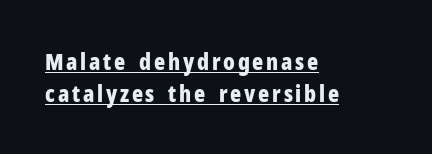
The image shows 23 px bold type, upright; set left-aligned, normal line spacing (1.38x), underlined.
